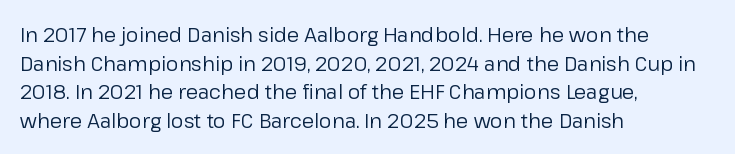
Q: Is the text bold? A: No.
Q: Is the text italic (slanted)? A: No, it is upright.
Q: Is the text underlined? A: No.
Q: How is the paragraph aligned? A: Left-aligned.
Q: Is the spacing between letters normal or unusually wide? A: Normal.
Q: Is the spacing between lines tight, normal or loose? A: Normal.
